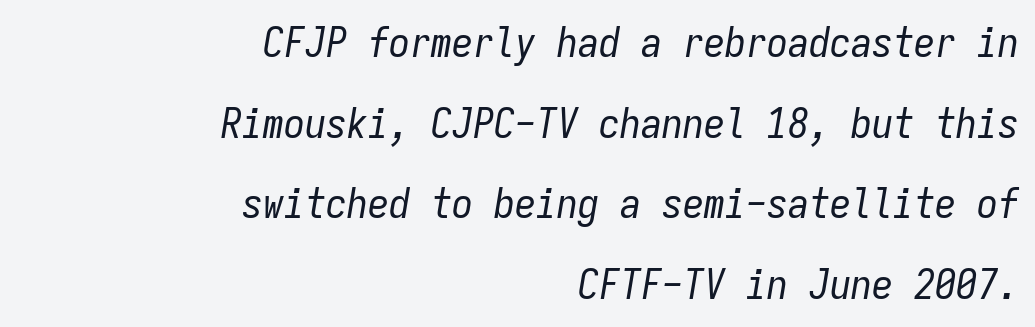
The image shows 42 px regular-weight, condensed type, italic (leaning right), monospaced; set right-aligned, loose line spacing (1.92x), normal letter spacing, not underlined; low stroke contrast and a medium x-height.
